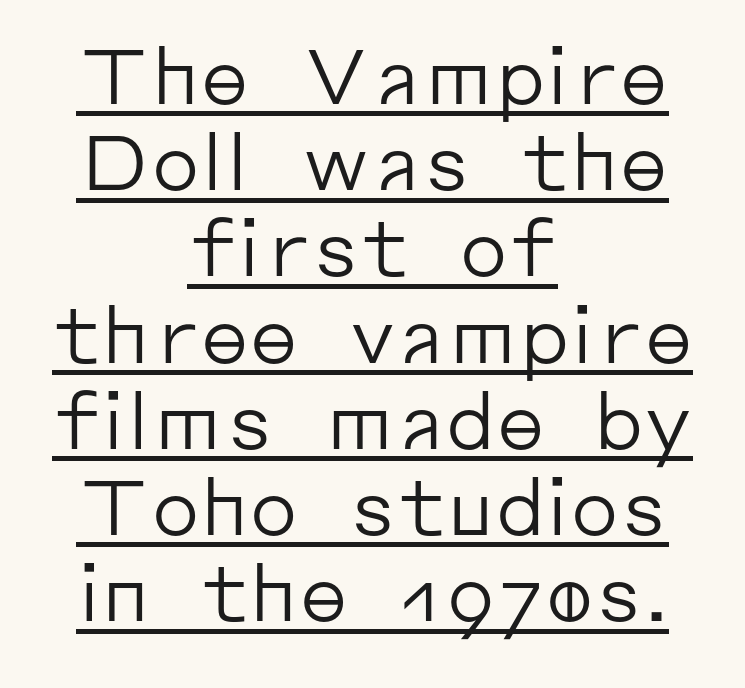
Q: Is the text bold? A: No.
Q: Is the text italic (slanted)? A: No, it is upright.
Q: Is the typeface a serif or a sans-serif typeface? A: Sans-serif.
Q: Is the text underlined? A: Yes.
Q: How is the paragraph aligned? A: Centered.
Q: Is the spacing between letters normal or unusually wide? A: Normal.
Q: Is the spacing between lines tight, normal or loose? A: Tight.
Q: Width (condensed, normal, or wide)? A: Normal.
Q: Stroke contrast? A: Low.
Q: x-height? A: Medium.
Q: Monospaced? A: No.
